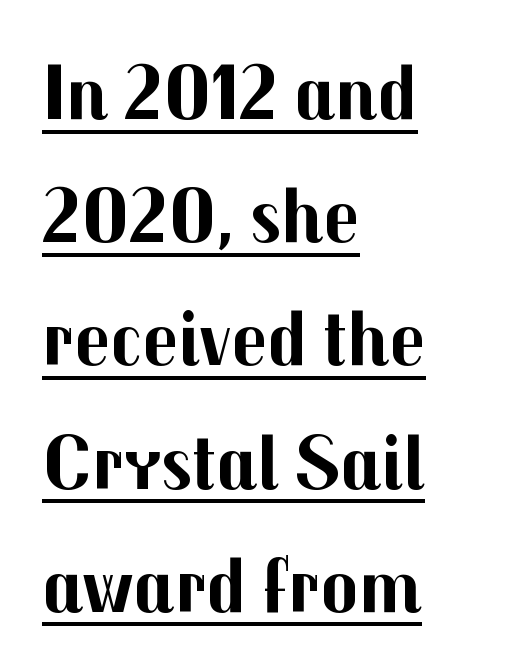
{"serif": "no", "italic": "no", "bold": "yes", "weight": "bold", "width": "normal", "stroke_contrast": "medium", "x_height": "medium", "monospaced": "no", "underline": "yes", "align": "left", "line_spacing": "normal", "line_spacing_ratio": 1.56, "letter_spacing": "normal", "letter_spacing_em": 0.0, "glyph_px": 79}
